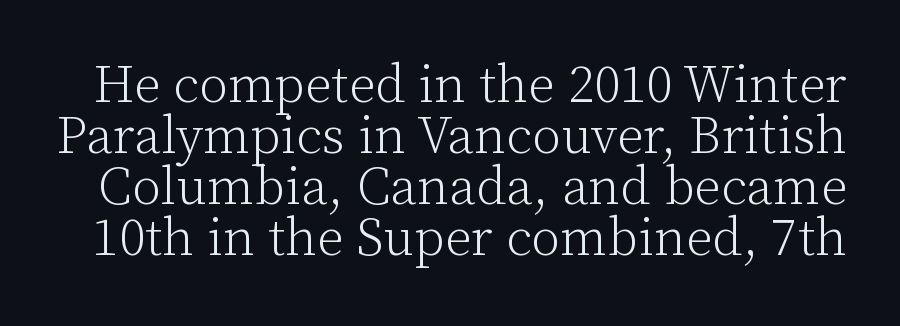
{"serif": "yes", "italic": "no", "bold": "no", "weight": "light", "width": "normal", "stroke_contrast": "low", "x_height": "medium", "monospaced": "no", "underline": "no", "line_spacing": "tight", "line_spacing_ratio": 0.96, "letter_spacing": "normal", "letter_spacing_em": 0.0, "glyph_px": 53}
